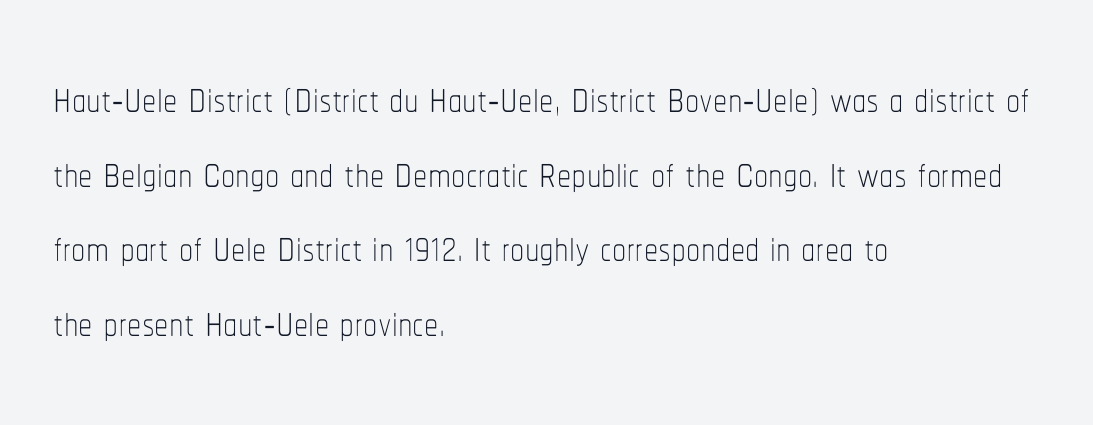
Q: Is the text bold? A: No.
Q: Is the text italic (slanted)? A: No, it is upright.
Q: Is the text underlined? A: No.
Q: How is the paragraph aligned? A: Left-aligned.
Q: Is the spacing between letters normal or unusually wide? A: Normal.
Q: Is the spacing between lines tight, normal or loose? A: Normal.
Q: Width (condensed, normal, or wide)? A: Condensed.
Q: Stroke contrast? A: Low.
Q: x-height? A: Medium.
Q: Monospaced? A: No.
